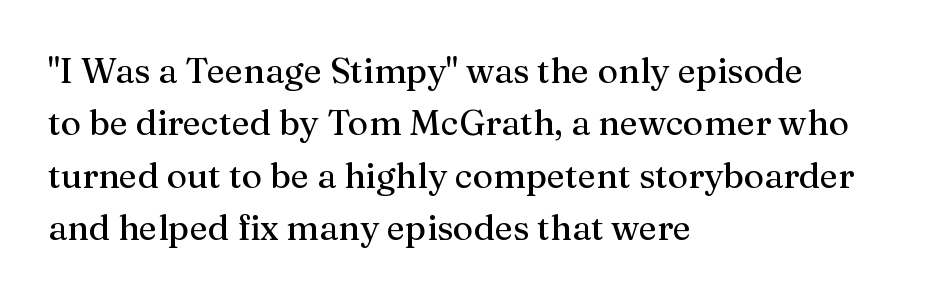
{"serif": "yes", "italic": "no", "width": "normal", "stroke_contrast": "medium", "x_height": "medium", "monospaced": "no", "underline": "no", "align": "left", "line_spacing": "normal", "line_spacing_ratio": 1.5, "letter_spacing": "normal", "letter_spacing_em": 0.0, "glyph_px": 35}
